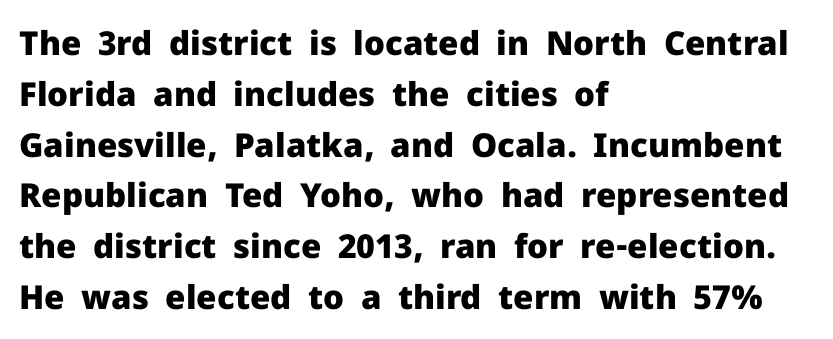
Look at the bottom of the vertical strokes: they stop flat, with no serifs. Where is the straight margin? On the left. How are the letters spaced? Ordinarily, with no added tracking. Rendered with straight, roman letterforms.
